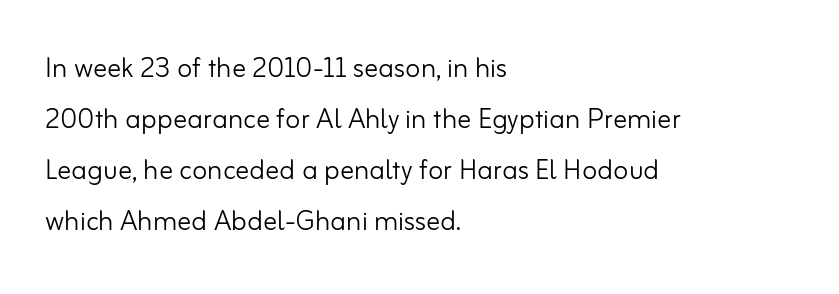
Each line starts at the same left margin while the right side varies. When letters stand straight like this, we call the style roman or upright. Letters have the restrained weight of plain body copy at most. Underlining? Definitely not there. What stands out about the letter spacing? Nothing — it is the standard amount. The rendering uses natural spacing where letterforms have individual widths.
